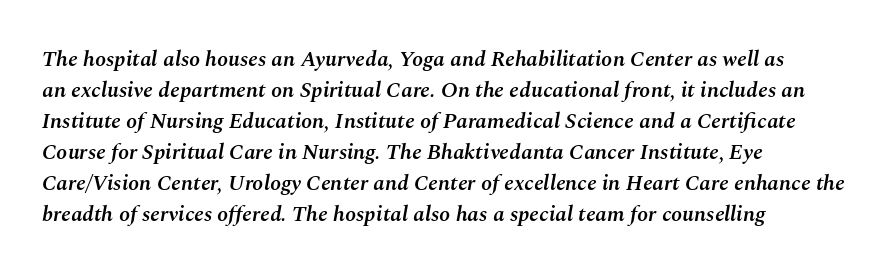
{"italic": "yes", "lean": "right", "slant_degrees": 10, "bold": "semi", "underline": "no", "align": "left", "line_spacing": "normal", "line_spacing_ratio": 1.41, "letter_spacing": "normal", "letter_spacing_em": 0.0, "glyph_px": 22}
